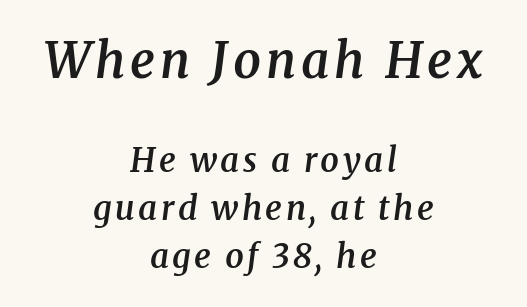
Q: Is the text bold? A: Semi-bold.
Q: Is the text italic (slanted)? A: Yes, it leans right by about 8 degrees.
Q: Is the typeface a serif or a sans-serif typeface? A: Serif.
Q: Is the text underlined? A: No.
Q: How is the paragraph aligned? A: Centered.
Q: Is the spacing between lines tight, normal or loose? A: Normal.
Q: Which block of text is set in a larger size, the first (top) or the second (bottom)? A: The first (top) one.
Q: Width (condensed, normal, or wide)? A: Normal.
Q: Stroke contrast? A: Medium.
Q: x-height? A: Medium.
Q: Monospaced? A: No.
